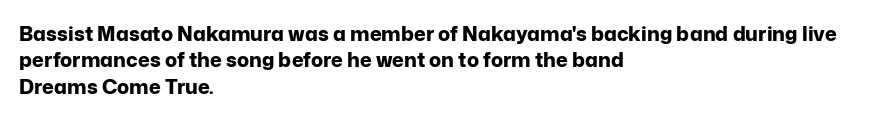
Q: Is the text bold? A: Yes.
Q: Is the text italic (slanted)? A: No, it is upright.
Q: Is the text underlined? A: No.
Q: How is the paragraph aligned? A: Left-aligned.
Q: Is the spacing between letters normal or unusually wide? A: Normal.
Q: Is the spacing between lines tight, normal or loose? A: Normal.
